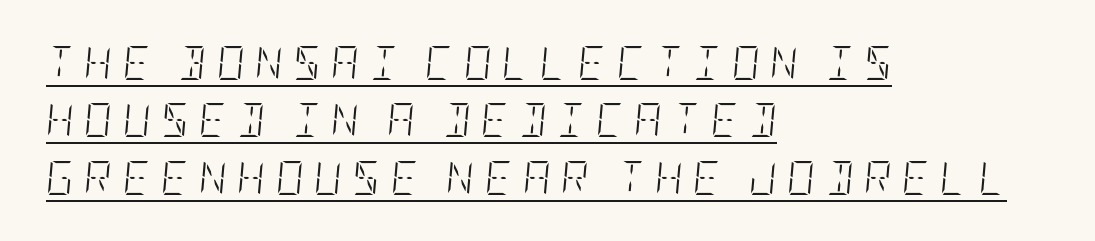
Unbolded letterforms with no extra heft. One glance says typical: line gaps are just what's usual. Compared with undecorated copy, this sample adds a rule below the words. Tracking here is generous; glyphs stand well apart from one another. Compared with ordinary roman type, these characters are visibly tilted. Line beginnings align vertically; line endings do not.
